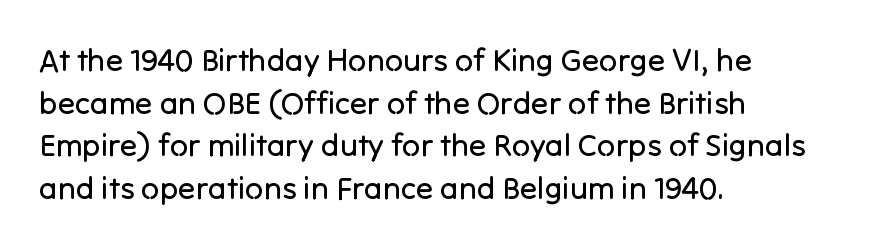
The image shows 32 px regular-weight sans-serif type, upright; set left-aligned, normal line spacing (1.33x), normal letter spacing, not underlined; low stroke contrast and a medium x-height.
